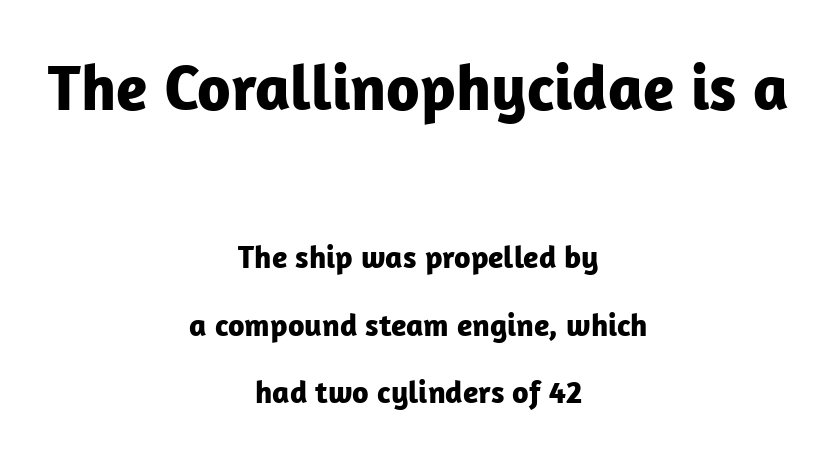
Q: Is the text bold? A: Yes.
Q: Is the text italic (slanted)? A: No, it is upright.
Q: Is the typeface a serif or a sans-serif typeface? A: Sans-serif.
Q: Is the text underlined? A: No.
Q: How is the paragraph aligned? A: Centered.
Q: Is the spacing between letters normal or unusually wide? A: Normal.
Q: Is the spacing between lines tight, normal or loose? A: Loose.
Q: Which block of text is set in a larger size, the first (top) or the second (bottom)? A: The first (top) one.
Q: Width (condensed, normal, or wide)? A: Normal.
Q: Stroke contrast? A: Low.
Q: x-height? A: Medium.
Q: Monospaced? A: No.
